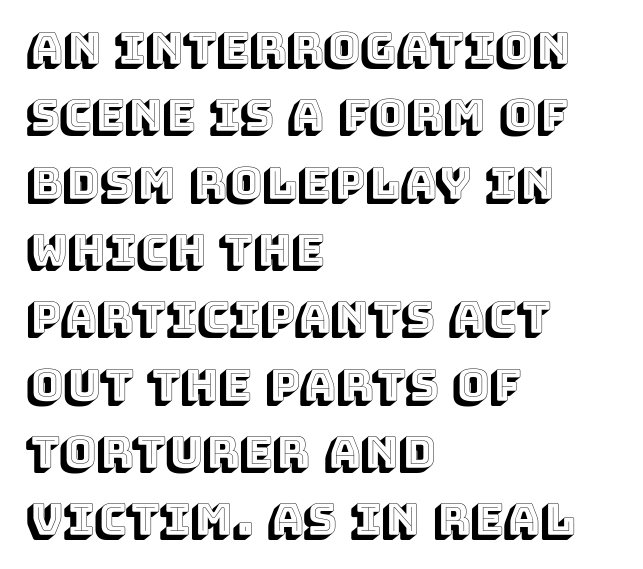
The image shows 44 px text type, upright; set left-aligned, normal line spacing (1.53x), normal letter spacing, not underlined; a large x-height.
